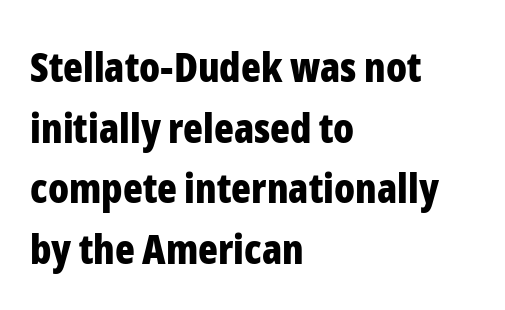
Is there any slant? The stems are plumb. Character widths vary here, with narrow letters taking less room than wide ones. Stroke terminals: plain, sans-serif. The lines in this sample share a left origin and differ only in where they stop. Letters rest on an invisible, unmarked baseline.
